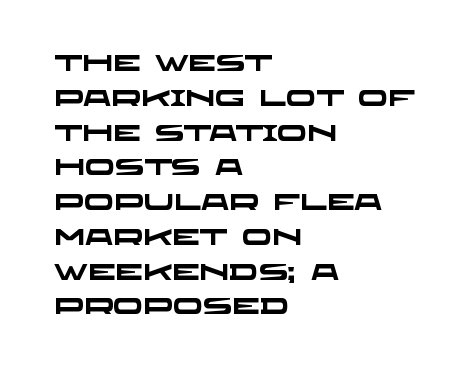
The image shows 22 px bold type; set left-aligned, normal line spacing (1.58x), normal letter spacing, not underlined.
